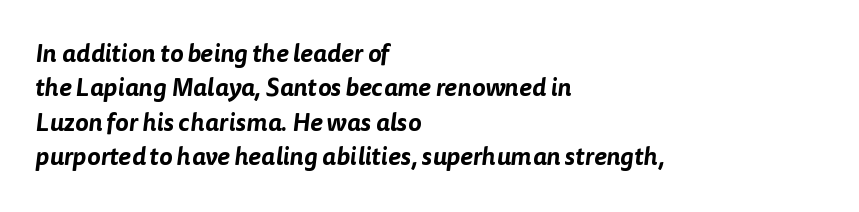
The image shows 25 px text type; set left-aligned, normal line spacing (1.38x), normal letter spacing, not underlined.
